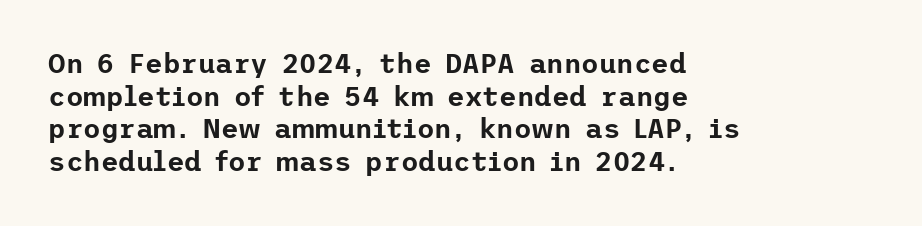
{"italic": "no", "underline": "no", "align": "left", "line_spacing_ratio": 1.21, "letter_spacing": "normal", "letter_spacing_em": 0.0, "glyph_px": 27}
